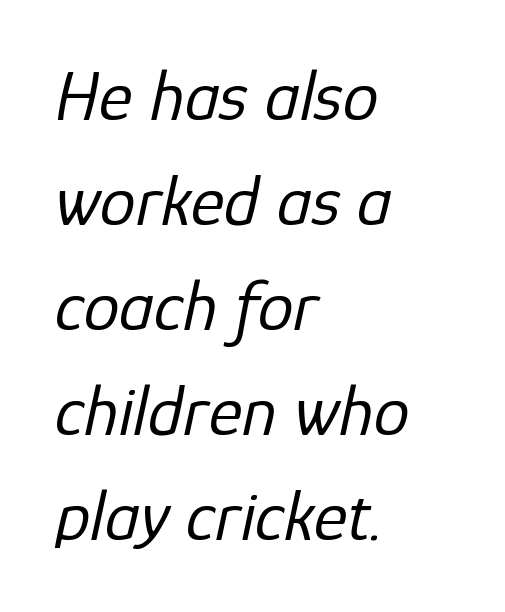
Q: Is the text bold? A: No.
Q: Is the text italic (slanted)? A: Yes, it leans right by about 12 degrees.
Q: Is the text underlined? A: No.
Q: How is the paragraph aligned? A: Left-aligned.
Q: Is the spacing between letters normal or unusually wide? A: Normal.
Q: Is the spacing between lines tight, normal or loose? A: Normal.
Q: Width (condensed, normal, or wide)? A: Normal.
Q: Stroke contrast? A: Low.
Q: x-height? A: Medium.
Q: Monospaced? A: No.
